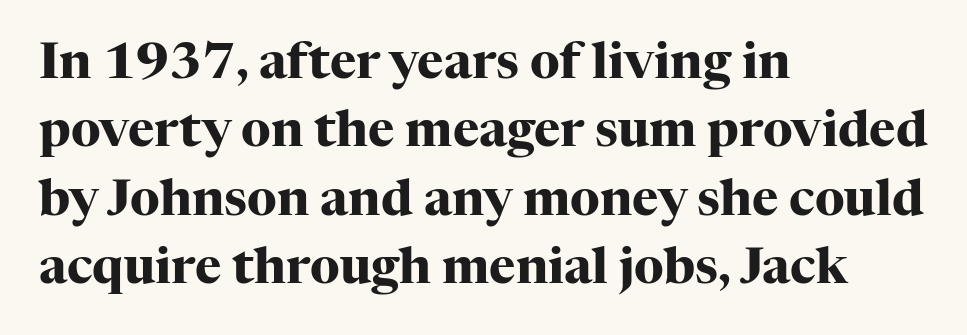
{"serif": "yes", "italic": "no", "bold": "yes", "weight": "heavy", "width": "normal", "stroke_contrast": "high", "x_height": "medium", "monospaced": "no", "underline": "no", "align": "left", "line_spacing": "normal", "line_spacing_ratio": 1.37, "letter_spacing": "normal", "letter_spacing_em": 0.0, "glyph_px": 50}
